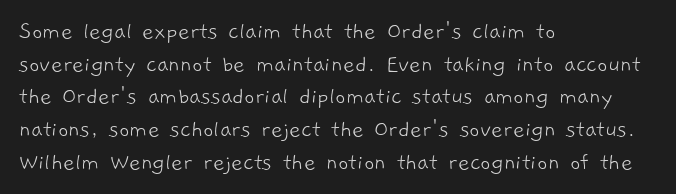
Glyph-to-glyph distance matches everyday printed text. Stroke mass is kept to a normal reading level or below. Does the leading feel generous? No, just average. Descender tails drop into unmarked territory. Casual observation: everything's shoved over to the left.
